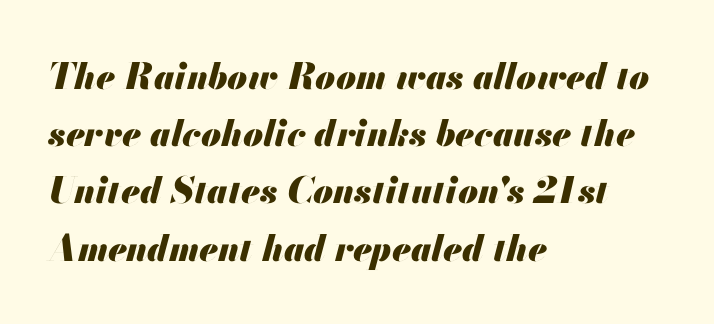
{"italic": "yes", "lean": "right", "slant_degrees": 13, "bold": "yes", "weight": "heavy", "width": "normal", "stroke_contrast": "medium", "x_height": "small", "monospaced": "no", "underline": "no", "align": "left", "line_spacing": "normal", "line_spacing_ratio": 1.59, "letter_spacing": "normal", "letter_spacing_em": 0.0, "glyph_px": 36}
